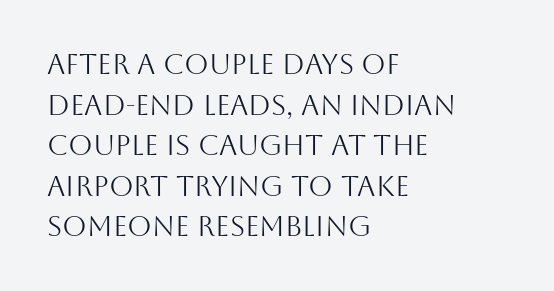
Stroke thickness stays within the range of a standard reading face or lighter. Left-aligned paragraph, ragged on the right. Spacing between characters is what you'd get straight out of the box. A typesetter would call this leading conventional body-copy spacing. Nope, not italic — everything's standing straight.
